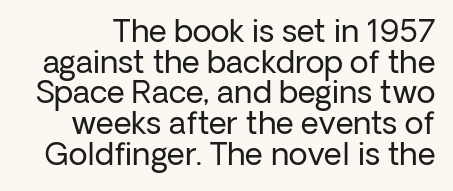
{"serif": "no", "italic": "no", "bold": "no", "weight": "regular", "width": "normal", "stroke_contrast": "low", "x_height": "medium", "monospaced": "no", "underline": "no", "line_spacing": "tight", "line_spacing_ratio": 0.99, "letter_spacing": "normal", "letter_spacing_em": 0.0, "glyph_px": 31}
